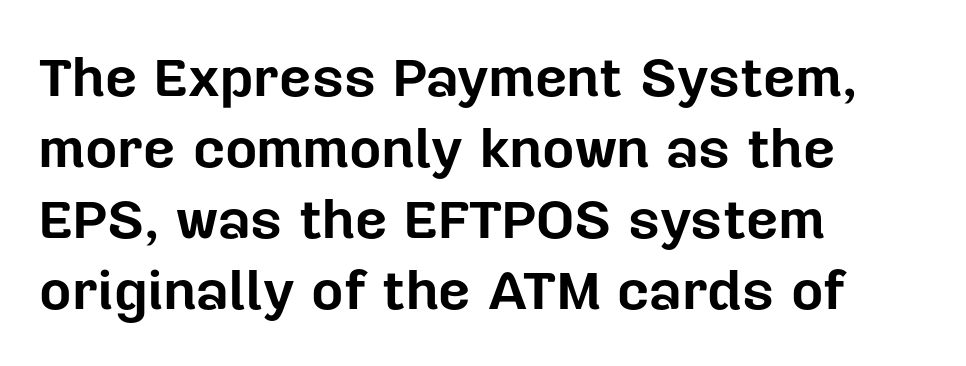
{"serif": "no", "italic": "no", "bold": "yes", "weight": "bold", "width": "normal", "stroke_contrast": "low", "x_height": "medium", "monospaced": "no", "underline": "no", "align": "left", "line_spacing": "normal", "line_spacing_ratio": 1.27, "letter_spacing": "normal", "letter_spacing_em": 0.0, "glyph_px": 56}
